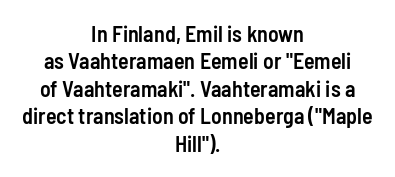
The image shows 22 px text type, upright; set centered, normal line spacing (1.25x), normal letter spacing, not underlined.
